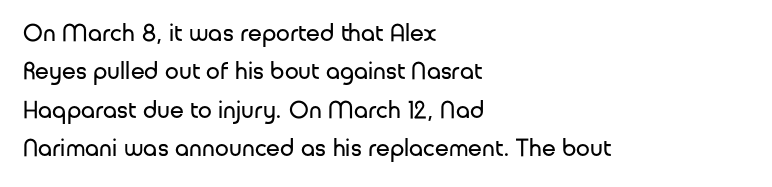
Q: Is the text bold? A: No.
Q: Is the text italic (slanted)? A: No, it is upright.
Q: Is the text underlined? A: No.
Q: How is the paragraph aligned? A: Left-aligned.
Q: Is the spacing between letters normal or unusually wide? A: Normal.
Q: Is the spacing between lines tight, normal or loose? A: Normal.
